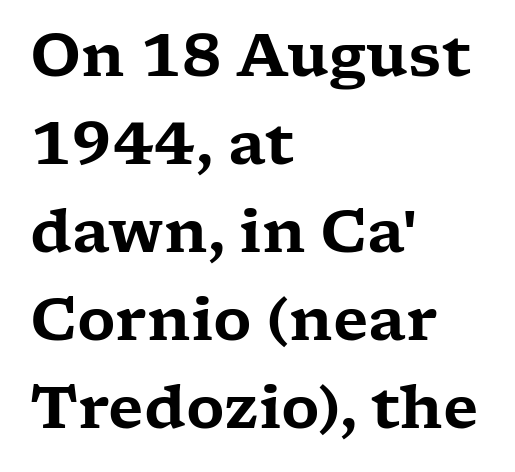
The image shows 59 px wide serif type, upright; set left-aligned, normal line spacing (1.49x), normal letter spacing, not underlined; low stroke contrast and a medium x-height.
